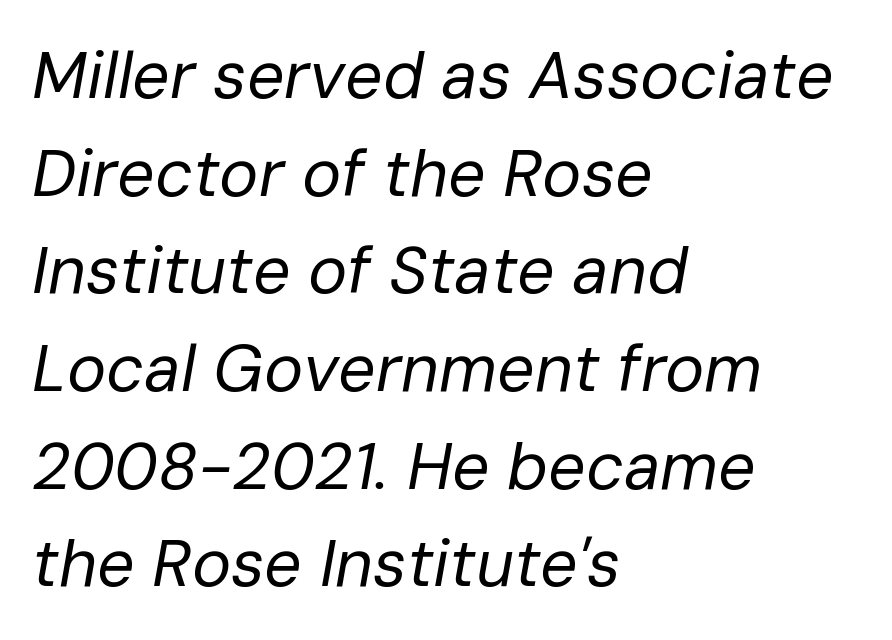
Q: Is the text bold? A: No.
Q: Is the text italic (slanted)? A: Yes, it leans right by about 10 degrees.
Q: Is the text underlined? A: No.
Q: How is the paragraph aligned? A: Left-aligned.
Q: Is the spacing between letters normal or unusually wide? A: Normal.
Q: Is the spacing between lines tight, normal or loose? A: Normal.
Q: Width (condensed, normal, or wide)? A: Normal.
Q: Stroke contrast? A: Low.
Q: x-height? A: Medium.
Q: Monospaced? A: No.
